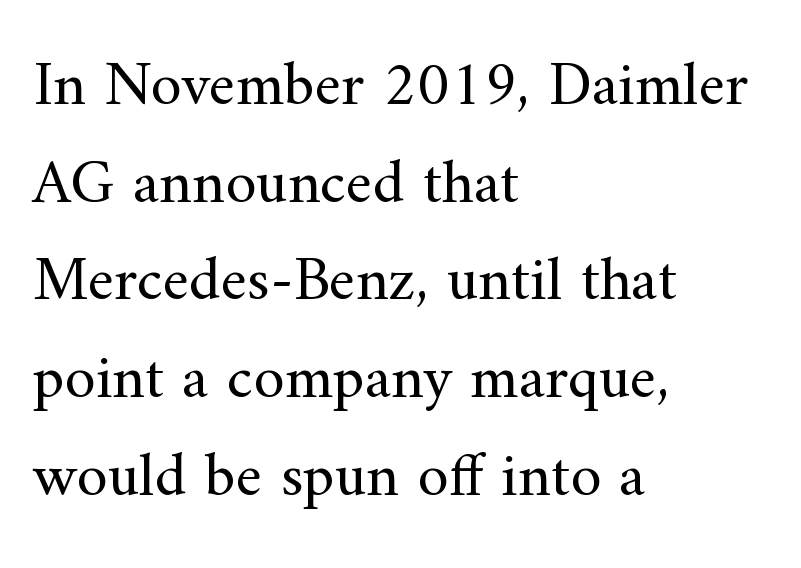
Proportional: the letters do not fall into vertical columns. Is this a sans? No — the strokes have serifs. Horizontal bands of white between lines are of average thickness. Honestly, there is no underline to notice here at all. These glyphs show unthickened strokes, regular width or finer.
